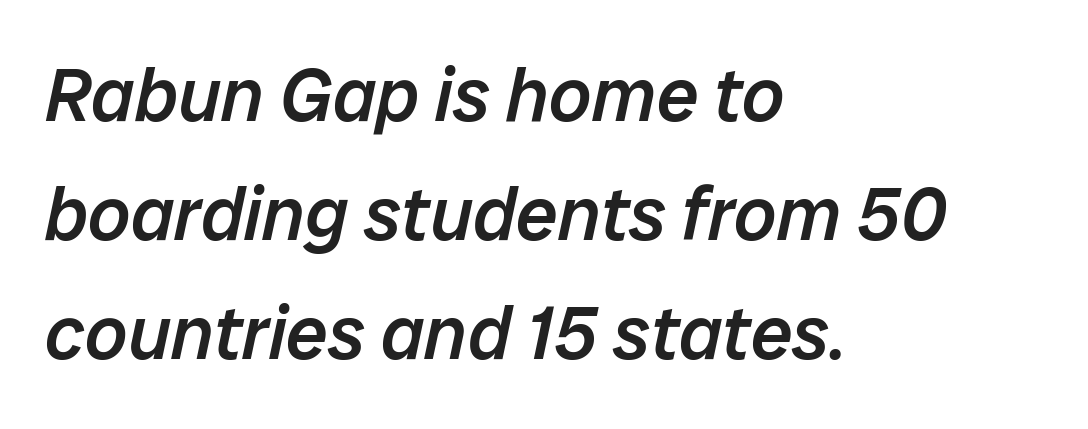
This rendering uses left alignment, leaving the right contour irregular. Typesetter's note: demi weight, one step under bold. The area under the type is left untouched. Posture: slanted. Each letter keeps its own natural width here, so spacing adapts to shape. This sample uses plain, unmodified letter spacing.
